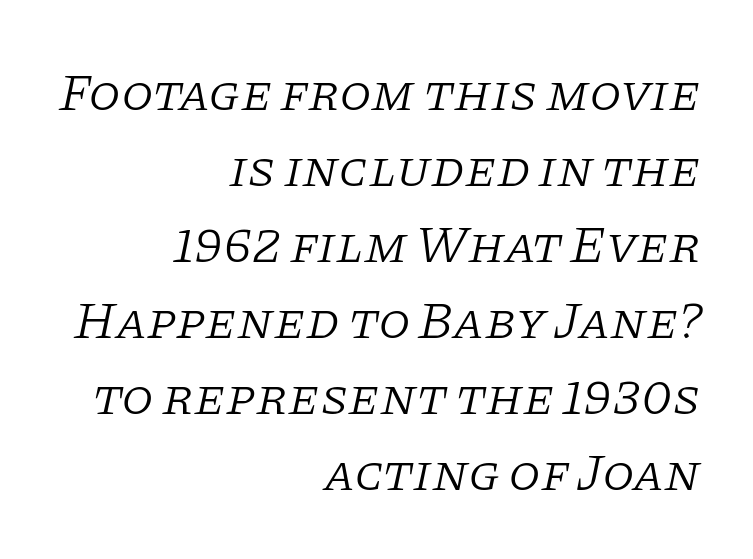
{"serif": "yes", "italic": "yes", "lean": "right", "slant_degrees": 11, "bold": "no", "weight": "light", "width": "normal", "stroke_contrast": "low", "x_height": "large", "monospaced": "no", "underline": "no", "align": "right", "line_spacing": "normal", "line_spacing_ratio": 1.46, "letter_spacing": "normal", "letter_spacing_em": 0.0, "glyph_px": 52}
